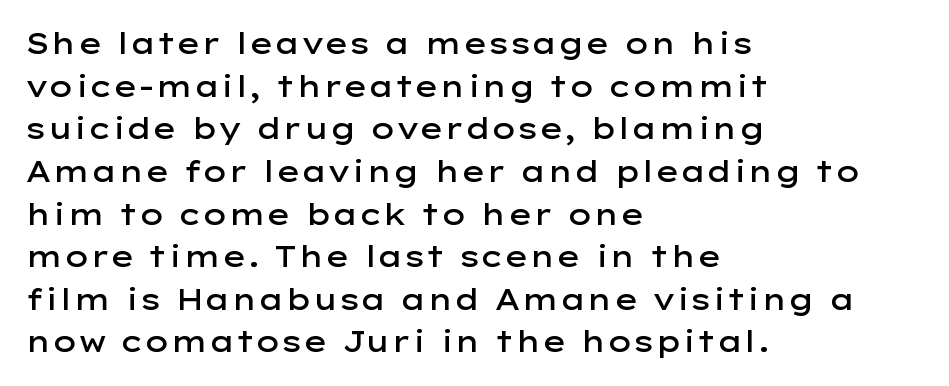
A semibold gives these letters moderate extra thickness, short of bold. Posture: vertical. In CSS terms this would be text-align: left. Unmarked baselines from the first word to the last. No extra tracking has been applied to these lines. Does the leading feel generous? No, just average.
